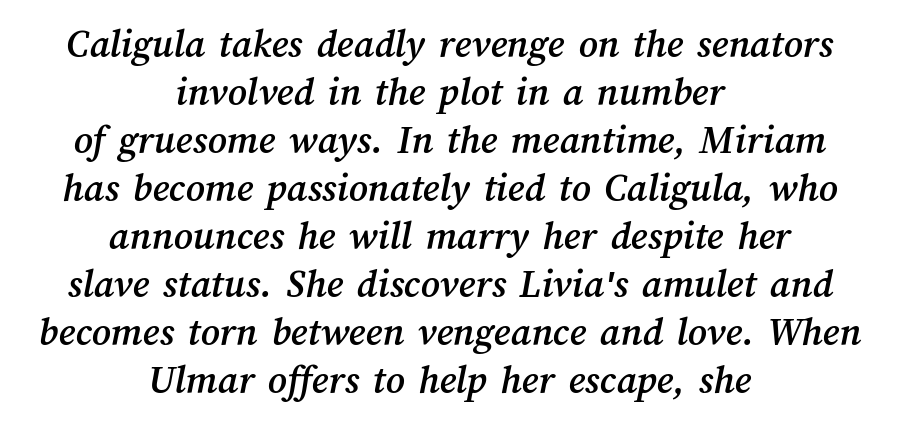
Character widths vary here, with narrow letters taking less room than wide ones. Beneath every word, the page is bare. Where is the straight margin? There isn't one; the lines are centered. Each word holds together tightly as a unit, with standard inter-letter gaps.
